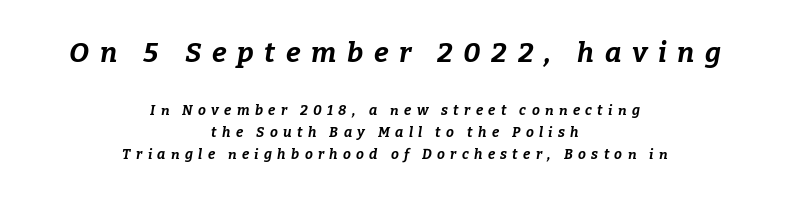
Honestly, the letter spacing is so wide it's the main thing you notice. Stroke thickness is high; the sample reads as a true bold. Descender tails drop into unmarked territory. Horizontal bands of white between lines are of average thickness. Is the lower block the larger one? No — the upper block carries the bigger type. Does the copy run flush right? No — it is centered line by line.
